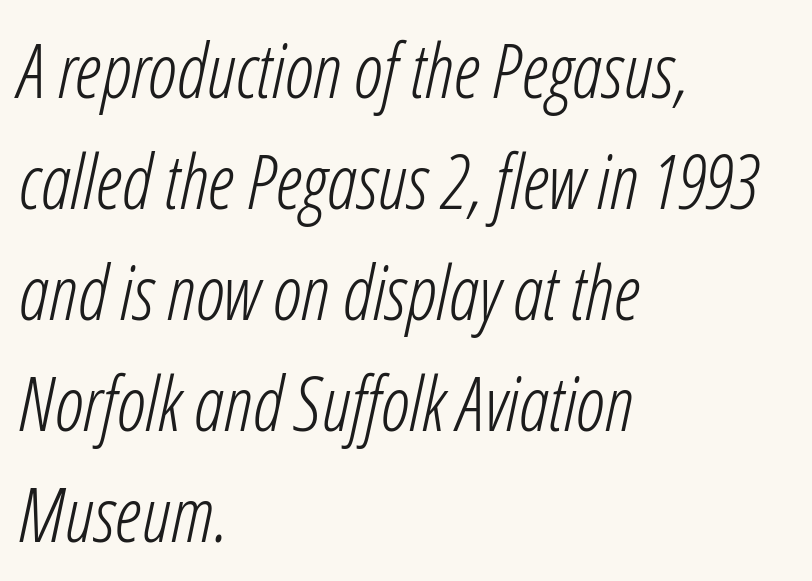
Q: Is the text bold? A: No.
Q: Is the text italic (slanted)? A: Yes, it leans right by about 12 degrees.
Q: Is the text underlined? A: No.
Q: How is the paragraph aligned? A: Left-aligned.
Q: Is the spacing between letters normal or unusually wide? A: Normal.
Q: Is the spacing between lines tight, normal or loose? A: Normal.
Q: Width (condensed, normal, or wide)? A: Condensed.
Q: Stroke contrast? A: Low.
Q: x-height? A: Medium.
Q: Monospaced? A: No.
